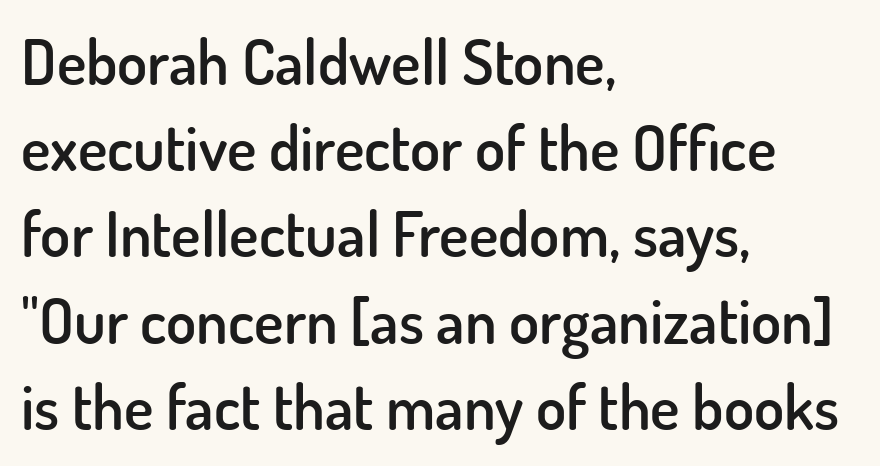
The image shows 62 px semibold sans-serif type, upright; set left-aligned, normal line spacing (1.39x), normal letter spacing, not underlined; low stroke contrast and a small x-height.
